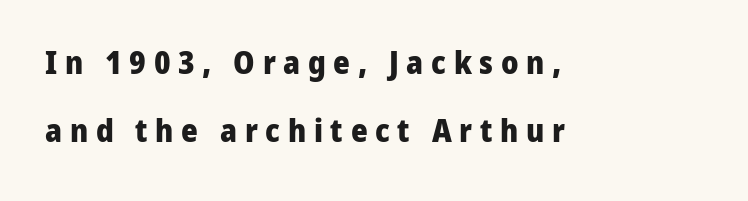
The rag falls on the right side of this text block. If you measured baseline to baseline, you'd find a long distance. The passage shown is not underscored anywhere. You can tell from the bare stems that sans-serif type was used.
